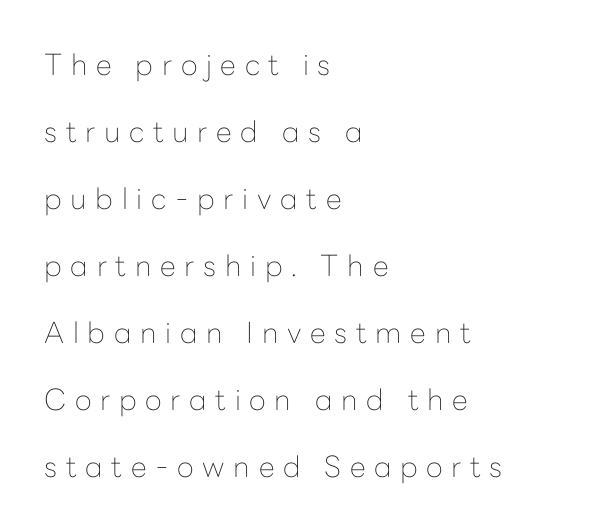
The image shows 29 px thin sans-serif type, upright; set left-aligned, loose line spacing (2.31x), unusually wide letter spacing (+0.3 em), not underlined; low stroke contrast and a medium x-height.
